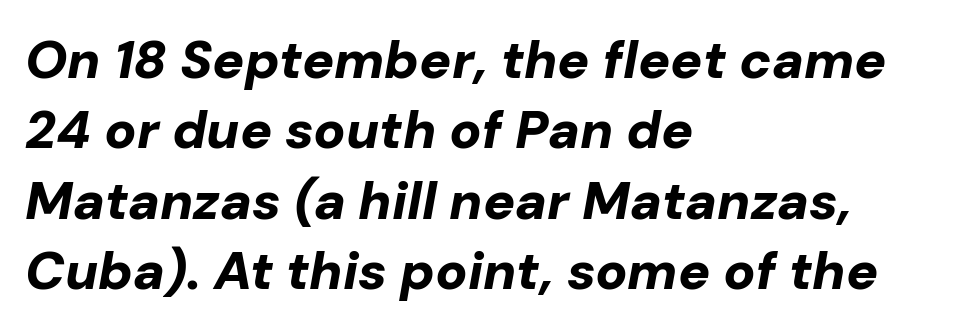
The image shows 53 px bold type, italic (leaning right); set left-aligned, normal line spacing (1.33x), normal letter spacing, not underlined; low stroke contrast and a medium x-height.
